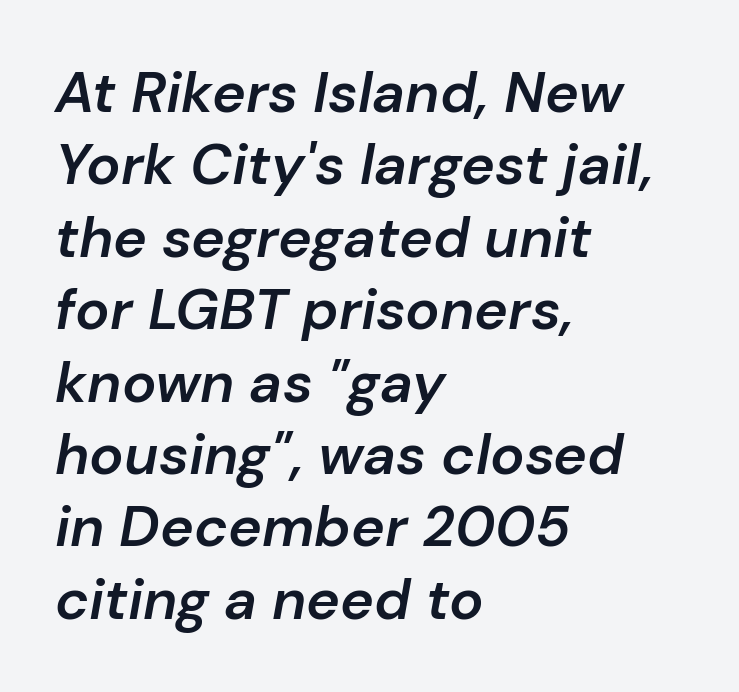
Q: Is the text bold? A: Semi-bold.
Q: Is the text italic (slanted)? A: Yes, it leans right by about 10 degrees.
Q: Is the text underlined? A: No.
Q: How is the paragraph aligned? A: Left-aligned.
Q: Is the spacing between letters normal or unusually wide? A: Normal.
Q: Is the spacing between lines tight, normal or loose? A: Normal.
Q: Width (condensed, normal, or wide)? A: Normal.
Q: Stroke contrast? A: Low.
Q: x-height? A: Medium.
Q: Monospaced? A: No.
